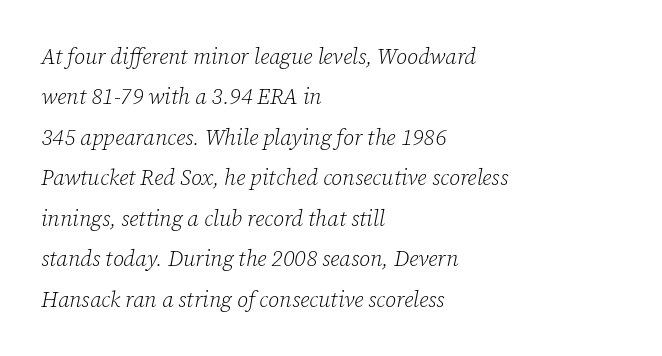
Q: Is the text bold? A: No.
Q: Is the text italic (slanted)? A: Yes, it leans right by about 12 degrees.
Q: Is the text underlined? A: No.
Q: How is the paragraph aligned? A: Left-aligned.
Q: Is the spacing between letters normal or unusually wide? A: Normal.
